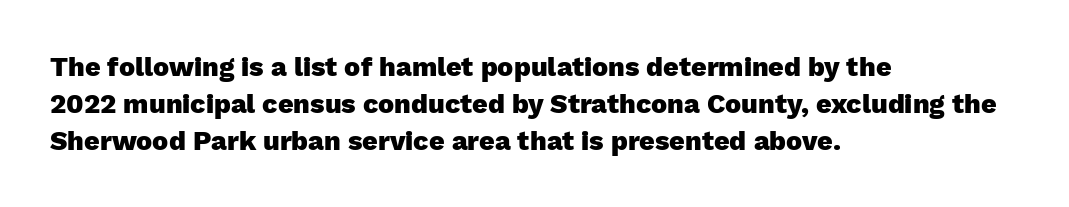
Q: Is the text bold? A: Yes.
Q: Is the text italic (slanted)? A: No, it is upright.
Q: Is the text underlined? A: No.
Q: How is the paragraph aligned? A: Left-aligned.
Q: Is the spacing between letters normal or unusually wide? A: Normal.
Q: Is the spacing between lines tight, normal or loose? A: Normal.
